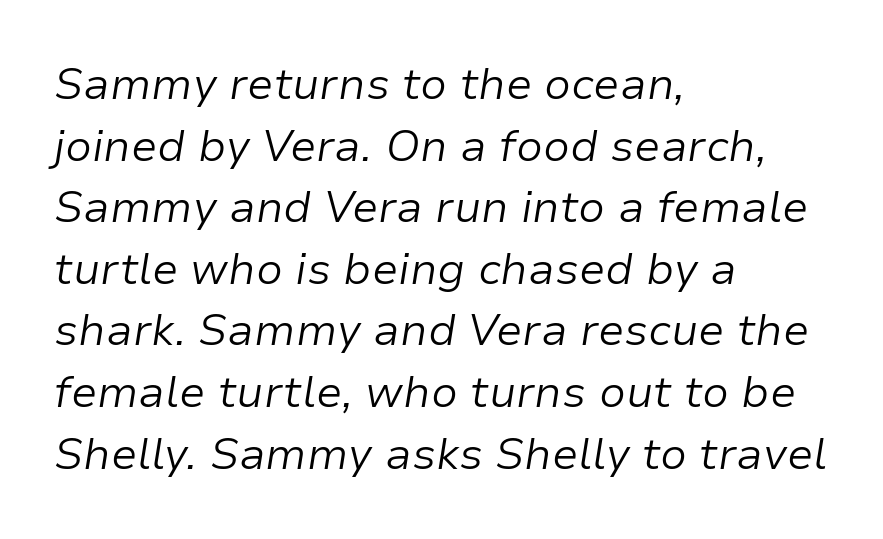
The image shows 44 px light type, italic (leaning right); set left-aligned, normal line spacing (1.4x), normal letter spacing, not underlined; low stroke contrast and a medium x-height.
